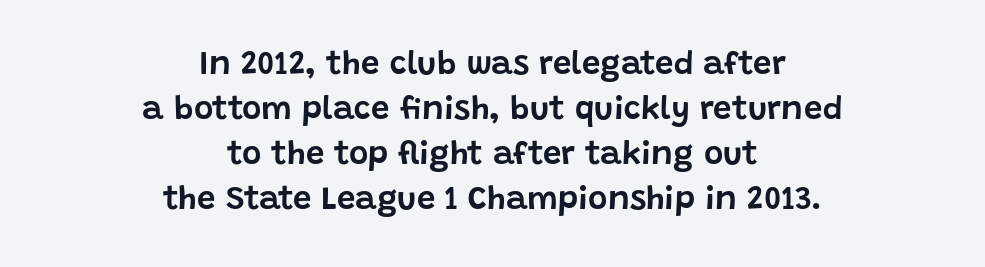
{"serif": "no", "italic": "no", "width": "normal", "stroke_contrast": "low", "x_height": "large", "monospaced": "no", "underline": "no", "align": "center", "line_spacing": "normal", "line_spacing_ratio": 1.36, "letter_spacing": "normal", "letter_spacing_em": 0.0, "glyph_px": 33}
